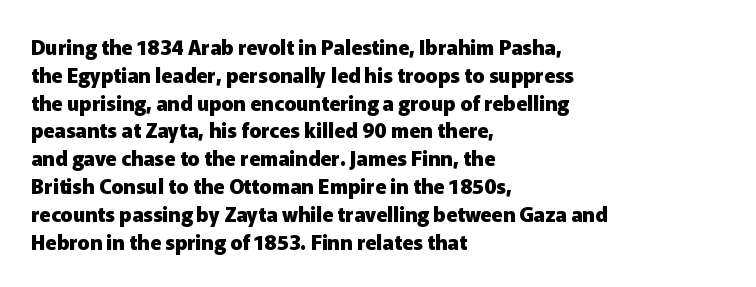
Is there any slant? The stems are plumb. Notice how thick the strokes are: this is what a full bold looks like. The vertical gap from one line to the next is medium. Leftover space on each line is placed entirely after the last word. The zone under the glyphs is completely vacant.
